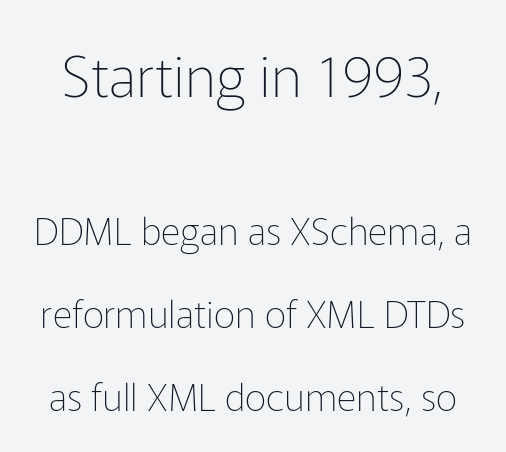
The image shows 57 px thin sans-serif type, upright; set loose line spacing (2.18x), normal letter spacing, not underlined; the first (top) block is 1.5x larger; low stroke contrast and a medium x-height.
